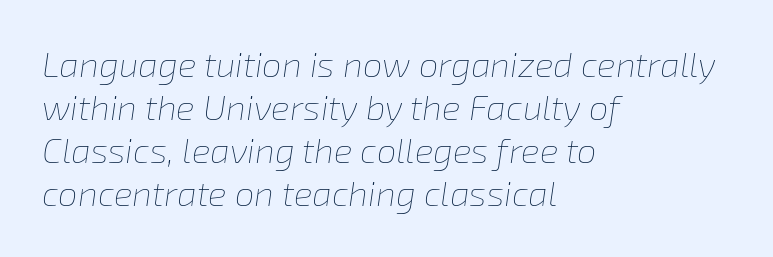
Q: Is the text bold? A: No.
Q: Is the text italic (slanted)? A: Yes, it leans right by about 8 degrees.
Q: Is the text underlined? A: No.
Q: How is the paragraph aligned? A: Left-aligned.
Q: Is the spacing between letters normal or unusually wide? A: Normal.
Q: Width (condensed, normal, or wide)? A: Normal.
Q: Stroke contrast? A: Low.
Q: x-height? A: Medium.
Q: Monospaced? A: No.
